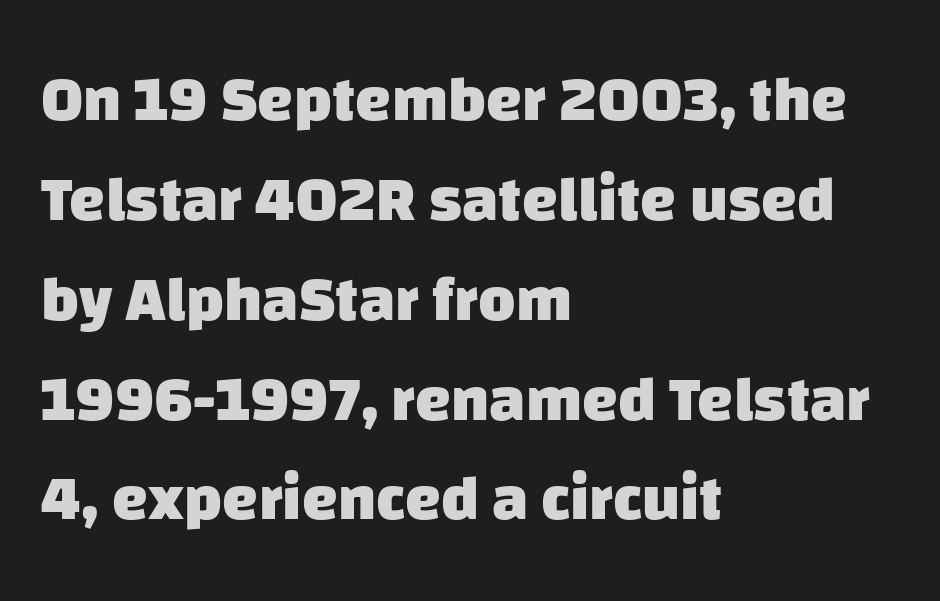
In terms of letterform style, serifs are entirely absent. Is there much room between lines? A standard amount, neither cramped nor airy. Is the letter spacing exaggerated? No — it looks like the ordinary default. Left-aligned paragraph, ragged on the right. Spacing verdict: proportional, widths tailored to each character. Notice how thick the strokes are: this is what a full bold looks like.
